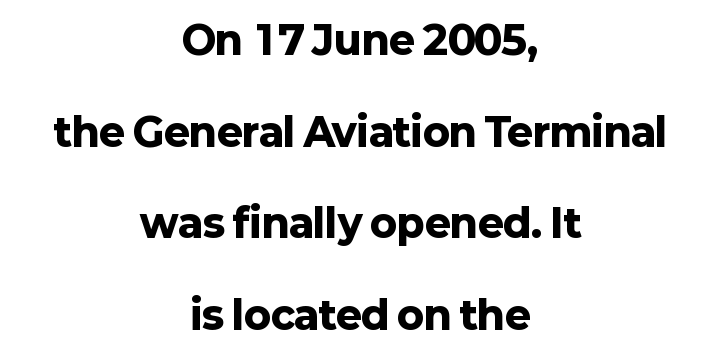
{"serif": "no", "italic": "no", "bold": "yes", "weight": "heavy", "width": "normal", "stroke_contrast": "low", "x_height": "medium", "monospaced": "no", "underline": "no", "align": "center", "line_spacing": "loose", "line_spacing_ratio": 2.35, "letter_spacing": "normal", "letter_spacing_em": 0.0, "glyph_px": 39}
